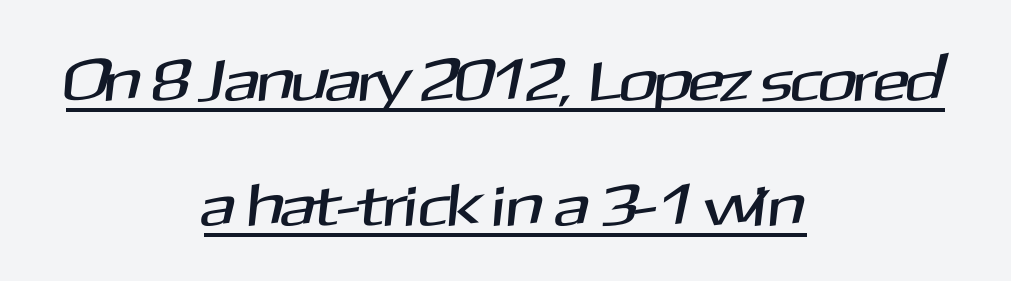
The image shows 60 px sans-serif type; set centered, loose line spacing (2.09x), normal letter spacing, underlined; medium stroke contrast and a medium x-height.
